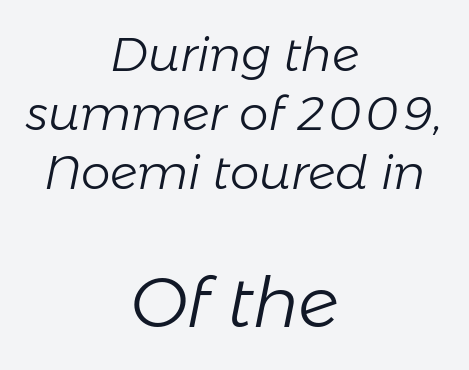
The image shows 70 px light type, italic (leaning right); set centered, normal line spacing (1.26x), normal letter spacing, not underlined; the second (bottom) block is 1.49x larger; low stroke contrast and a medium x-height.
